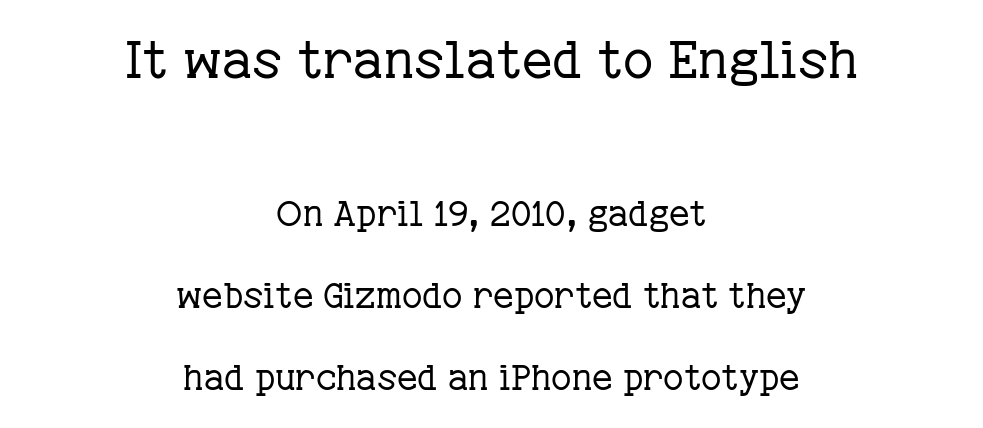
{"serif": "yes", "italic": "no", "bold": "no", "weight": "regular", "width": "normal", "stroke_contrast": "low", "x_height": "medium", "monospaced": "no", "underline": "no", "align": "center", "line_spacing": "loose", "line_spacing_ratio": 2.35, "letter_spacing": "normal", "letter_spacing_em": 0.0, "larger_block": "first", "size_ratio": 1.49, "glyph_px": 52}
